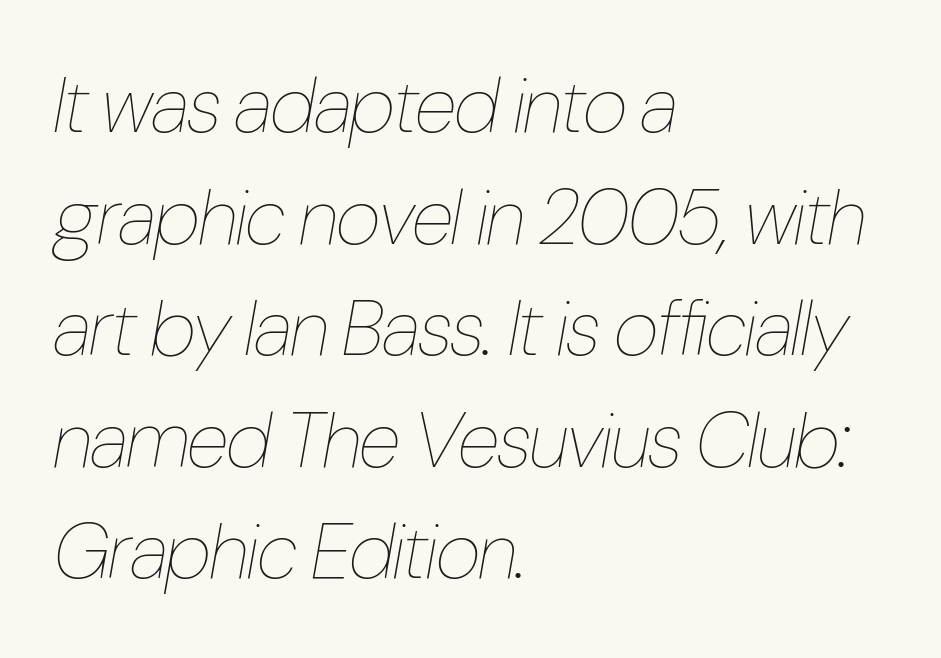
The image shows 78 px thin, condensed type, italic (leaning right); set left-aligned, normal line spacing (1.43x), normal letter spacing, not underlined; low stroke contrast and a medium x-height.
